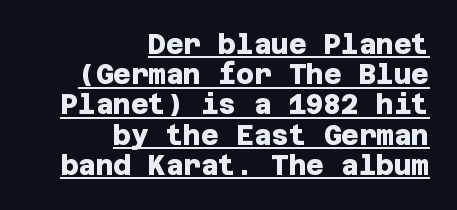
Q: Is the text bold? A: Yes.
Q: Is the text underlined? A: Yes.
Q: How is the paragraph aligned? A: Right-aligned.
Q: Is the spacing between letters normal or unusually wide? A: Normal.
Q: Is the spacing between lines tight, normal or loose? A: Tight.
